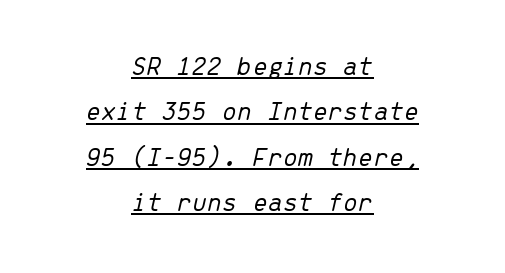
{"italic": "yes", "lean": "right", "slant_degrees": 13, "bold": "no", "underline": "yes", "align": "center", "line_spacing": "normal", "line_spacing_ratio": 1.68, "letter_spacing": "normal", "letter_spacing_em": 0.0, "glyph_px": 27}
